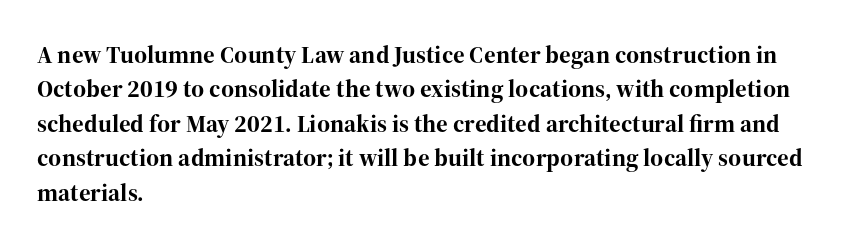
Plain, unruled lines of type. Italic: no, the glyphs are upright roman. The face used here has the dense, thick strokes of a bold. Compared with typical paragraphs, the rows here are spaced about the same. The paragraph has a hard left edge and a soft right edge. Here the glyphs are tracked normally, forming tight word shapes.
